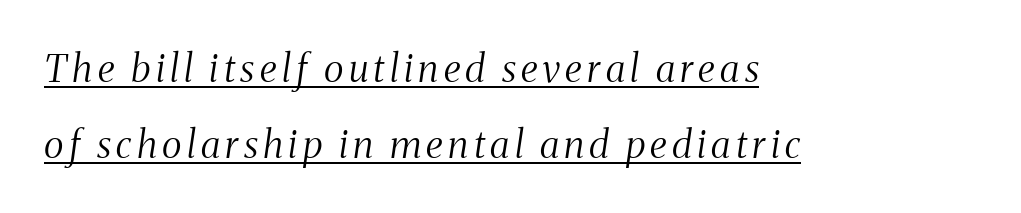
Q: Is the text bold? A: No.
Q: Is the text italic (slanted)? A: Yes, it leans right by about 8 degrees.
Q: Is the typeface a serif or a sans-serif typeface? A: Serif.
Q: Is the text underlined? A: Yes.
Q: How is the paragraph aligned? A: Left-aligned.
Q: Is the spacing between lines tight, normal or loose? A: Loose.
Q: Width (condensed, normal, or wide)? A: Condensed.
Q: Stroke contrast? A: Medium.
Q: x-height? A: Medium.
Q: Monospaced? A: No.
